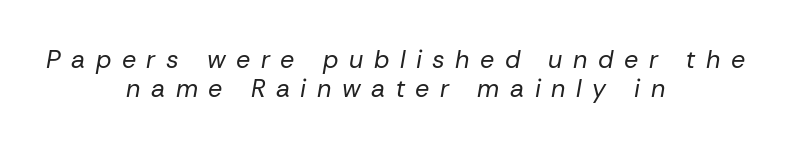
A typesetter would call this heavily tracked-out type. Underlining? Definitely not there. The typeface has the unassuming heft of standard copy or less. Notice how the stems are inclined rather than vertical — that's the hallmark of italics.
